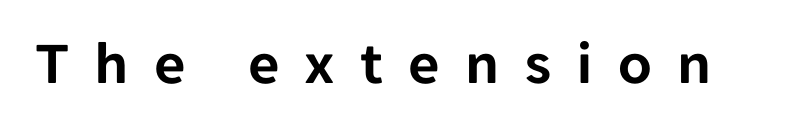
When letters stand straight like this, we call the style roman or upright. Students, note that the glyphs here are deliberately spaced far apart. The type family on display is of the sans-serif kind. Words float on clear page, feet unadorned. These lines are rendered in a variable-pitch font.
